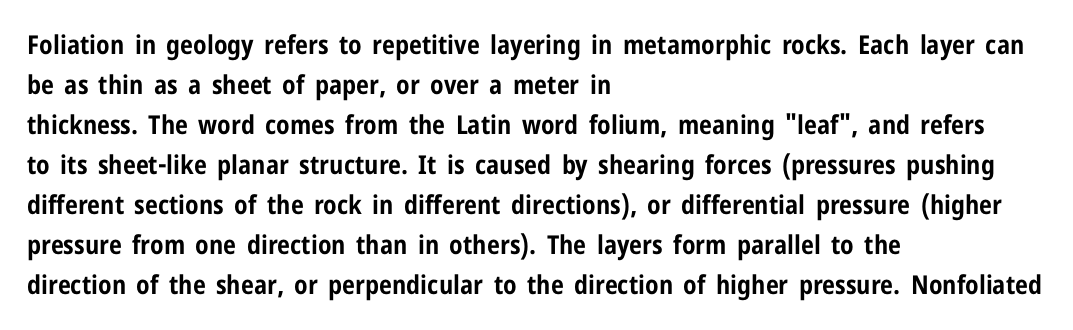
The letterforms sit shoulder to shoulder at normal distance. If you measured baseline to baseline, you'd find a middling distance. The specimen omits any rule beneath the text block's lines. These lines stack with their left ends in a neat column.
